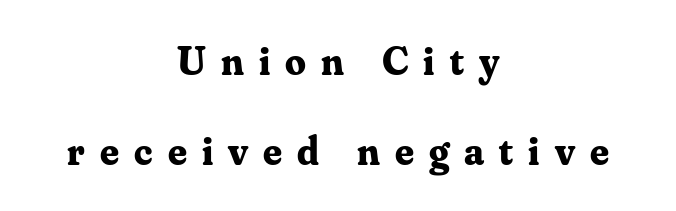
Q: Is the text bold? A: Yes.
Q: Is the text italic (slanted)? A: No, it is upright.
Q: Is the typeface a serif or a sans-serif typeface? A: Serif.
Q: Is the text underlined? A: No.
Q: How is the paragraph aligned? A: Centered.
Q: Is the spacing between letters normal or unusually wide? A: Unusually wide.
Q: Is the spacing between lines tight, normal or loose? A: Loose.
Q: Width (condensed, normal, or wide)? A: Normal.
Q: Stroke contrast? A: Medium.
Q: x-height? A: Small.
Q: Monospaced? A: No.
